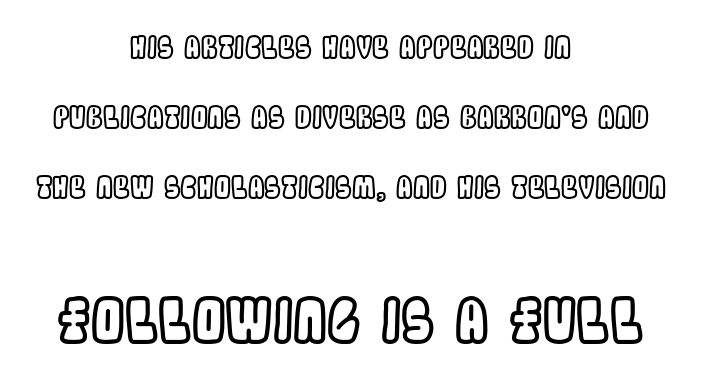
Proportional: the letters do not fall into vertical columns. Is there much room between lines? Yes — plenty of vertical air separates them. This layout puts the modest block above and the oversized block below. Rendered with straight, roman letterforms.
